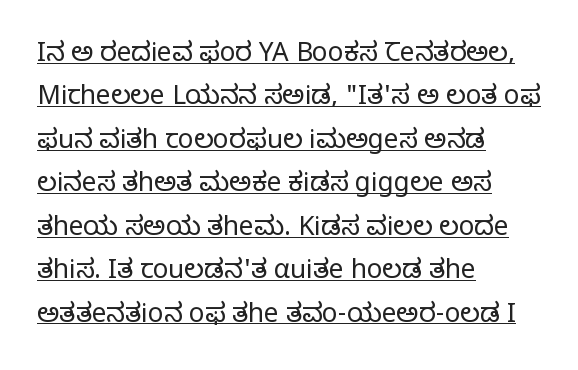
{"italic": "no", "bold": "no", "underline": "yes", "align": "left", "line_spacing": "normal", "line_spacing_ratio": 1.67, "letter_spacing": "normal", "letter_spacing_em": 0.0, "glyph_px": 26}
